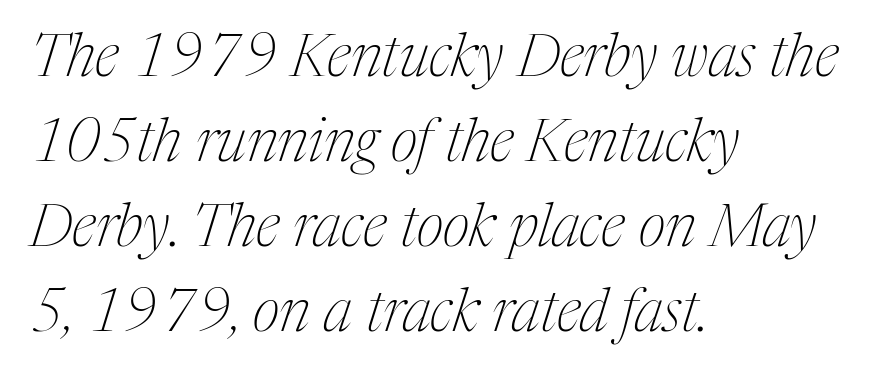
The gap between lines stays unmarked. The rendering applies a slant to the glyphs. Which margin do the lines hug? The left one — the right edge is uneven. Reading down the column, the eye jumps a familiar distance to each next line.
